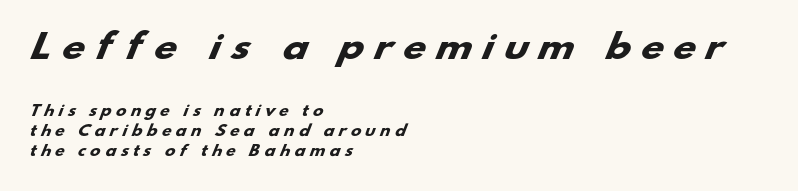
The rendering shows plain stroke endings on the letterforms — a sans-serif design. On the weight axis this lands at bold, roughly 700. The letters are spread apart with noticeably loose tracking. Quick note: interline space is typical.
